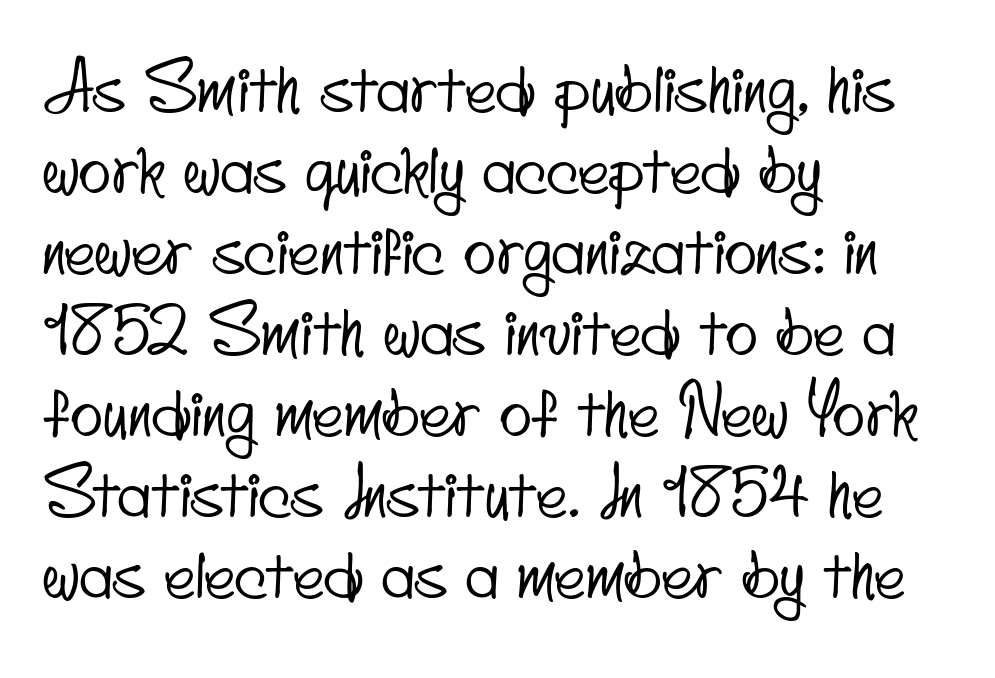
Any mark beneath the type? The region is blank. Between one letter and the next there's only the usual sliver of space. Does the type have serifs? No, each stem ends abruptly. Proportional: the letters do not fall into vertical columns. The paragraph has a hard left edge and a soft right edge.
